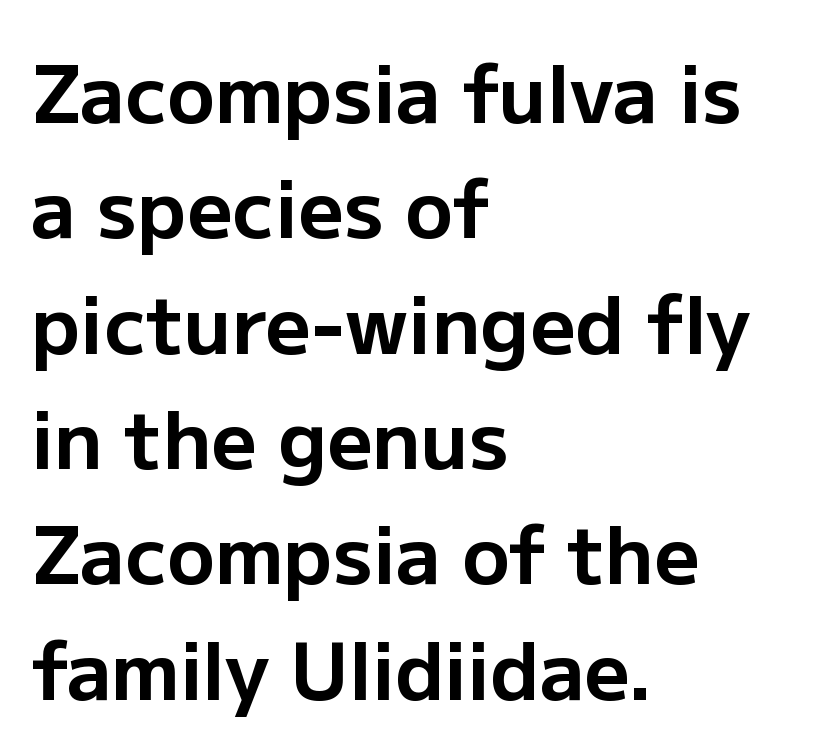
Q: Is the text bold? A: Yes.
Q: Is the text italic (slanted)? A: No, it is upright.
Q: Is the typeface a serif or a sans-serif typeface? A: Sans-serif.
Q: Is the text underlined? A: No.
Q: How is the paragraph aligned? A: Left-aligned.
Q: Is the spacing between letters normal or unusually wide? A: Normal.
Q: Is the spacing between lines tight, normal or loose? A: Normal.
Q: Width (condensed, normal, or wide)? A: Normal.
Q: Stroke contrast? A: Low.
Q: x-height? A: Medium.
Q: Monospaced? A: No.
